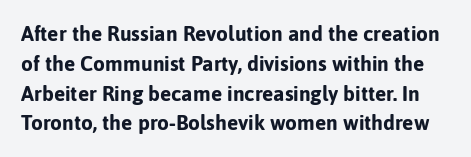
Tracking value appears to be zero — textbook default spacing. Typographic density is high because the face is bold. You can tell it's not italic because the verticals are truly vertical. Summary of vertical rhythm: regular, with standard interline spacing.
